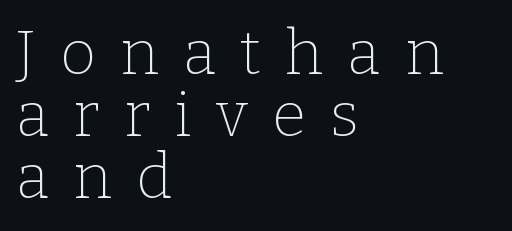
{"serif": "yes", "italic": "no", "bold": "no", "weight": "thin", "width": "normal", "stroke_contrast": "low", "x_height": "medium", "monospaced": "no", "underline": "no", "align": "left", "line_spacing": "tight", "line_spacing_ratio": 1.0, "letter_spacing": "wide", "letter_spacing_em": 0.39, "glyph_px": 62}
